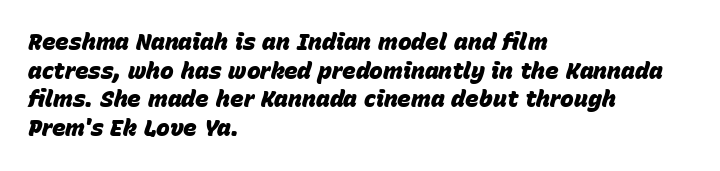
Q: Is the text bold? A: Yes.
Q: Is the text italic (slanted)? A: Yes, it leans right by about 15 degrees.
Q: Is the text underlined? A: No.
Q: How is the paragraph aligned? A: Left-aligned.
Q: Is the spacing between letters normal or unusually wide? A: Normal.
Q: Is the spacing between lines tight, normal or loose? A: Normal.
